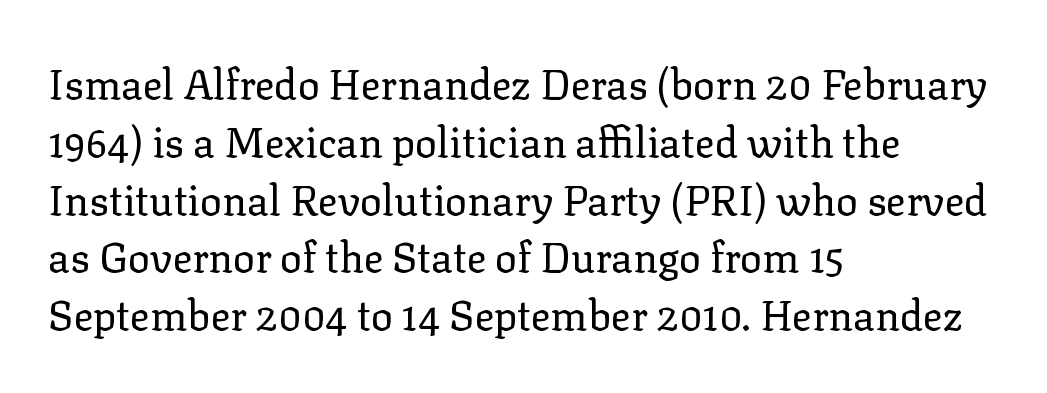
{"serif": "yes", "italic": "no", "bold": "no", "weight": "regular", "width": "normal", "stroke_contrast": "low", "x_height": "medium", "monospaced": "no", "underline": "no", "align": "left", "line_spacing": "normal", "line_spacing_ratio": 1.41, "letter_spacing": "normal", "letter_spacing_em": 0.0, "glyph_px": 41}
